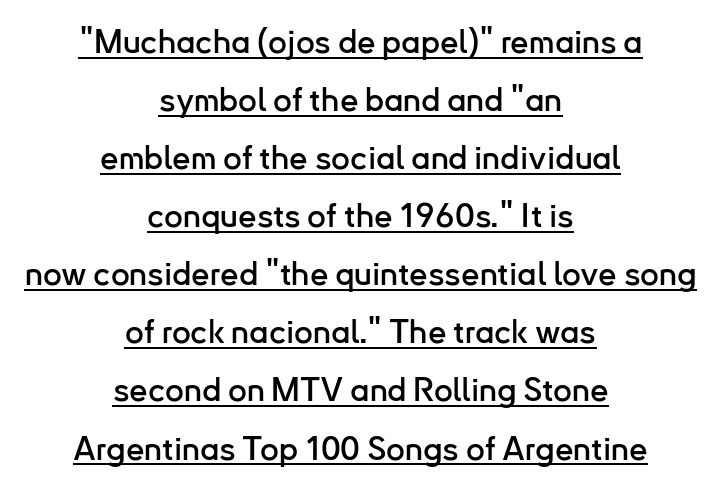
{"serif": "no", "italic": "no", "width": "normal", "stroke_contrast": "low", "x_height": "small", "monospaced": "no", "underline": "yes", "align": "center", "line_spacing_ratio": 1.76, "letter_spacing": "normal", "letter_spacing_em": 0.0, "glyph_px": 33}
